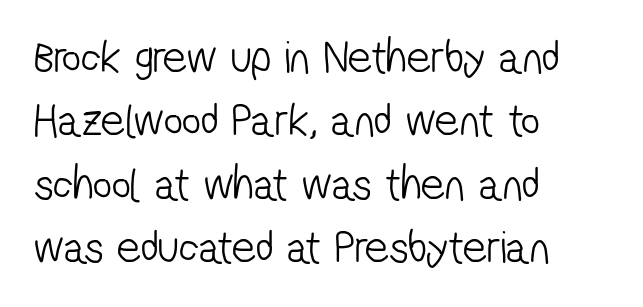
{"serif": "no", "bold": "no", "weight": "light", "width": "condensed", "stroke_contrast": "low", "x_height": "medium", "monospaced": "no", "underline": "no", "align": "left", "line_spacing": "normal", "line_spacing_ratio": 1.35, "letter_spacing": "normal", "letter_spacing_em": 0.0, "glyph_px": 47}
